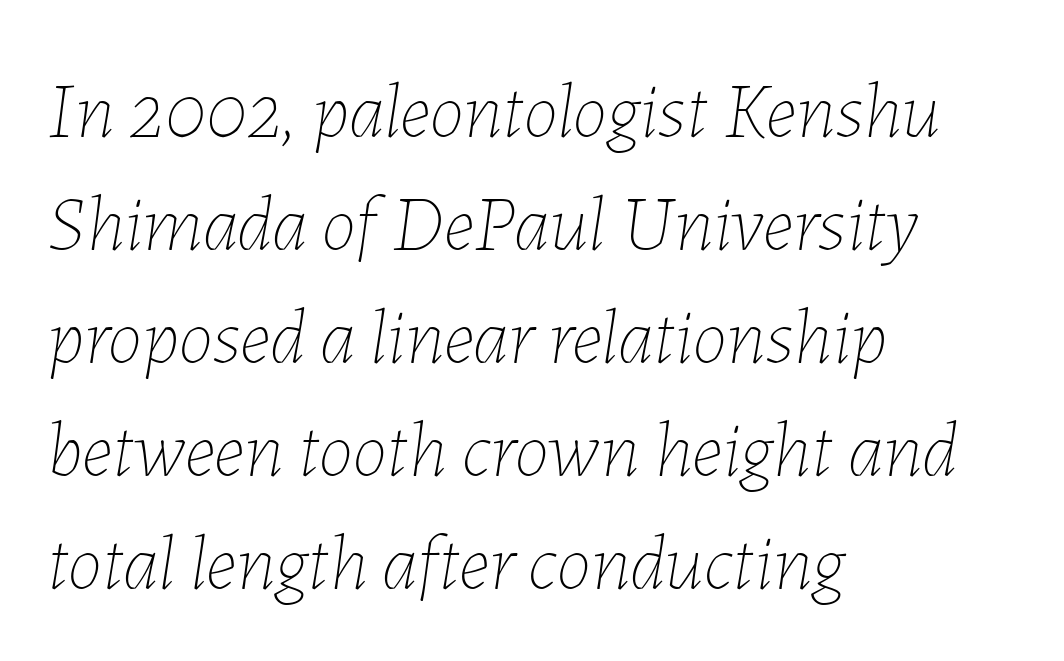
The image shows 78 px thin type, italic (leaning right); set left-aligned, normal line spacing (1.45x), normal letter spacing, not underlined; low stroke contrast and a medium x-height.
